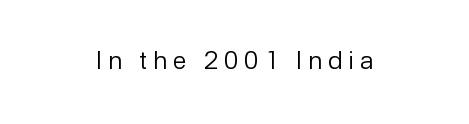
{"italic": "no", "bold": "no", "underline": "no", "align": "center", "letter_spacing": "wide", "letter_spacing_em": 0.24, "glyph_px": 25}
